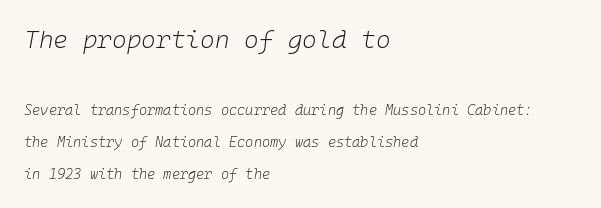
The image shows 25 px text type, italic (leaning right); set left-aligned, loose line spacing (2.31x), normal letter spacing, not underlined; the first (top) block is 1.79x larger.
